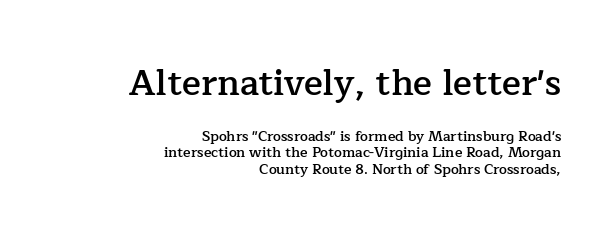
{"serif": "yes", "italic": "no", "bold": "semi", "weight": "semibold", "width": "normal", "stroke_contrast": "low", "x_height": "medium", "monospaced": "no", "underline": "no", "align": "right", "line_spacing_ratio": 1.19, "letter_spacing": "normal", "letter_spacing_em": 0.0, "larger_block": "first", "size_ratio": 2.5, "glyph_px": 35}
